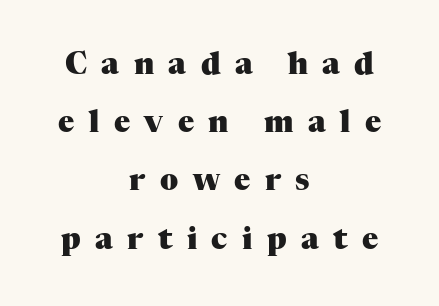
Every letter is thick-stroked: bold, no question. This is the regular roman posture of the typeface. Leading is clearly above the norm, producing a sparse column. The tracking jumps out immediately: characters are airy and widely separated. Looks like regular typesetting: each glyph gets only the width it needs. The rendering shows small feet on the letterforms — a serif design.
